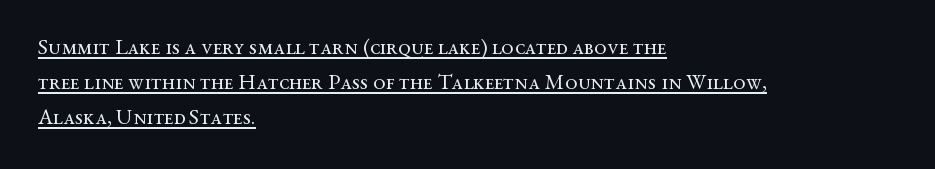
The image shows 22 px text type, upright; set left-aligned, normal line spacing (1.59x), normal letter spacing, underlined.
